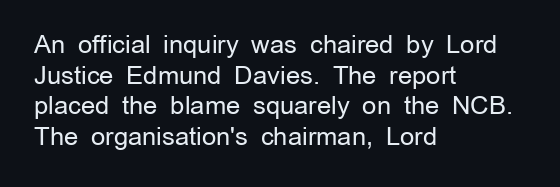
The image shows 25 px text type, upright; set left-aligned, line spacing 1.23x, normal letter spacing, not underlined.
